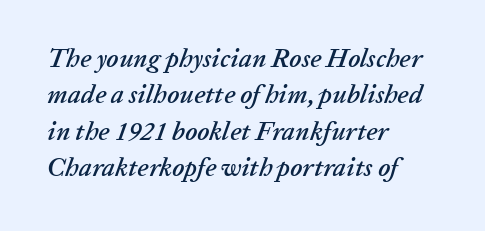
No word sits above an underline. The specimen reads as italic at a glance. Default kerning and tracking; the words read as compact shapes. Notice how descenders clear the ascenders below comfortably — that's standard leading. This rendering uses left alignment, leaving the right contour irregular.
